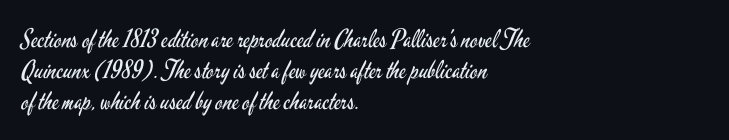
{"bold": "no", "underline": "no", "align": "left", "line_spacing_ratio": 1.24, "letter_spacing": "normal", "letter_spacing_em": 0.0, "glyph_px": 25}
